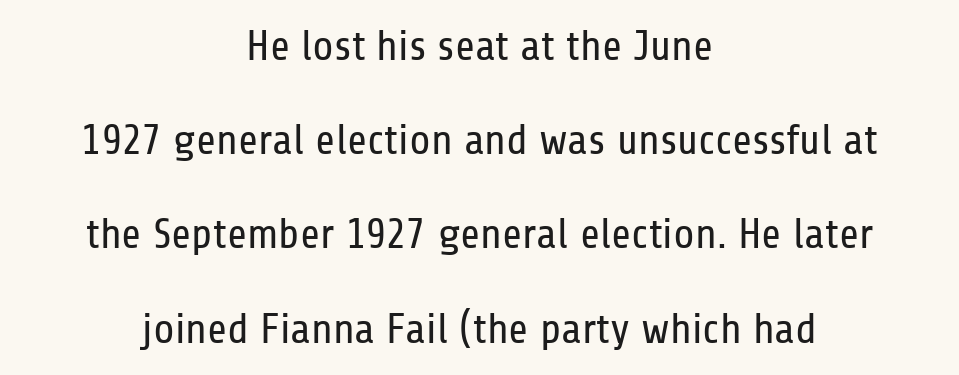
{"serif": "no", "italic": "no", "bold": "no", "weight": "regular", "width": "condensed", "stroke_contrast": "low", "x_height": "medium", "monospaced": "no", "underline": "no", "align": "center", "line_spacing": "loose", "line_spacing_ratio": 2.19, "letter_spacing": "normal", "letter_spacing_em": 0.0, "glyph_px": 43}
